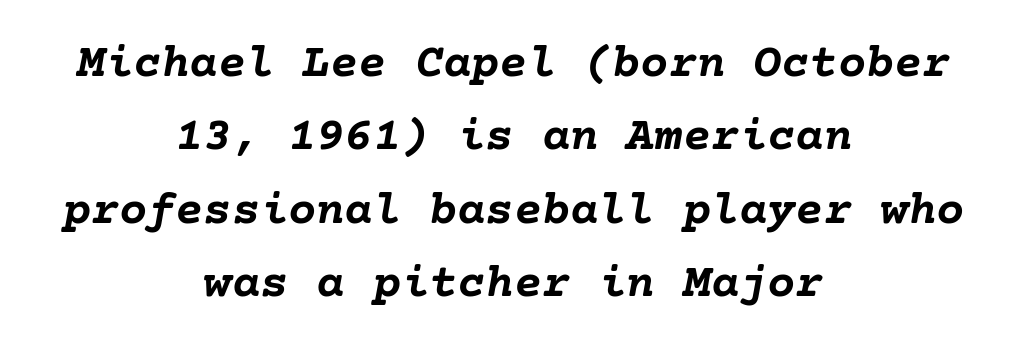
{"italic": "yes", "lean": "right", "slant_degrees": 10, "bold": "yes", "weight": "semibold", "width": "normal", "stroke_contrast": "low", "x_height": "medium", "underline": "no", "align": "center", "line_spacing": "normal", "line_spacing_ratio": 1.56, "letter_spacing": "normal", "letter_spacing_em": 0.0, "glyph_px": 47}
